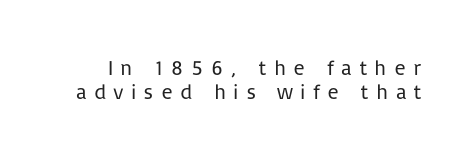
{"italic": "no", "bold": "no", "underline": "no", "line_spacing": "tight", "line_spacing_ratio": 1.15, "letter_spacing": "wide", "letter_spacing_em": 0.34, "glyph_px": 21}
